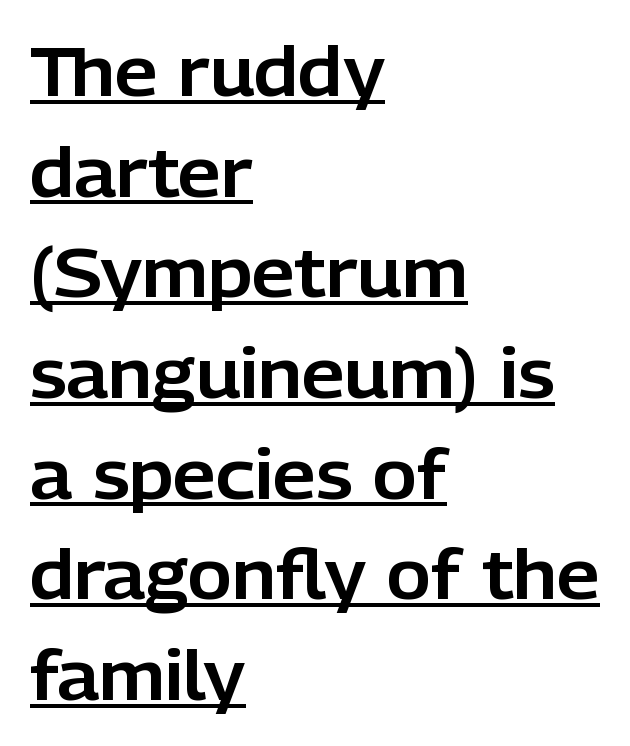
{"serif": "no", "italic": "no", "width": "normal", "stroke_contrast": "low", "x_height": "medium", "monospaced": "no", "underline": "yes", "align": "left", "line_spacing": "normal", "line_spacing_ratio": 1.48, "letter_spacing": "normal", "letter_spacing_em": 0.0, "glyph_px": 68}
